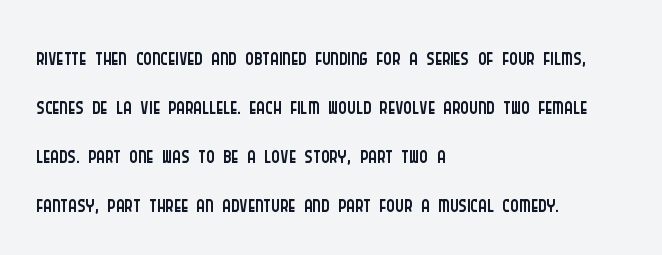
You could not count columns in this text — the font is proportionally spaced. Vertical stems look standard width or narrower in stroke. Rows of type keep a routine distance in the vertical direction. Horizontal alignment here is leftward, the default for most running prose. Short note: letters normally spaced.
